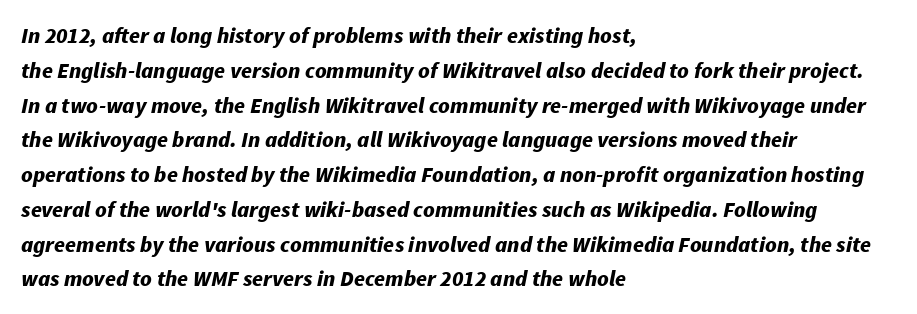
The image shows 22 px bold type, italic (leaning right); set left-aligned, normal line spacing (1.58x), normal letter spacing, not underlined.
